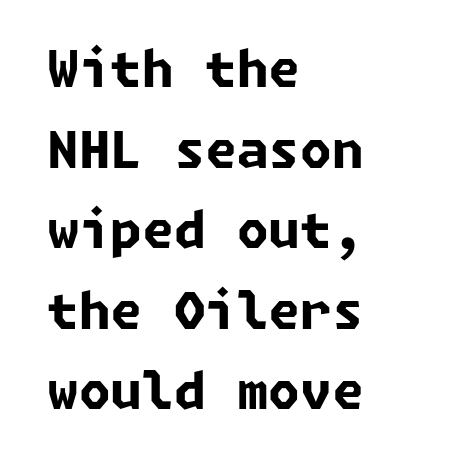
The image shows 51 px bold sans-serif type; set left-aligned, normal line spacing (1.58x), normal letter spacing, not underlined; low stroke contrast and a medium x-height.
